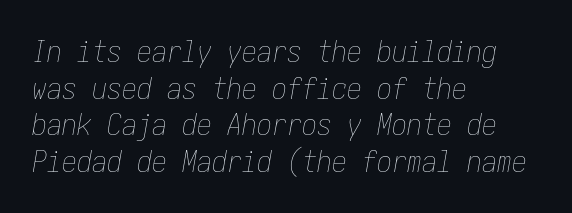
Q: Is the text bold? A: No.
Q: Is the text italic (slanted)? A: Yes, it leans right by about 10 degrees.
Q: Is the text underlined? A: No.
Q: How is the paragraph aligned? A: Left-aligned.
Q: Is the spacing between letters normal or unusually wide? A: Normal.
Q: Width (condensed, normal, or wide)? A: Condensed.
Q: Stroke contrast? A: Low.
Q: x-height? A: Medium.
